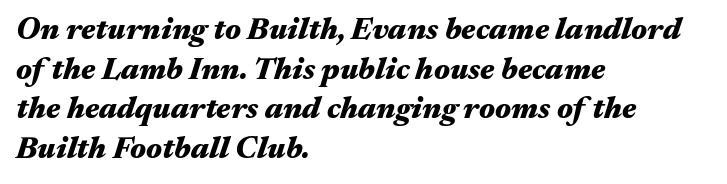
Italic: yes, the glyphs are oblique. Typeset ragged right — the left edge is the straight one. Words float on clear page, feet unadorned. Vertical spacing — default. On the weight axis this lands at bold, roughly 700.
